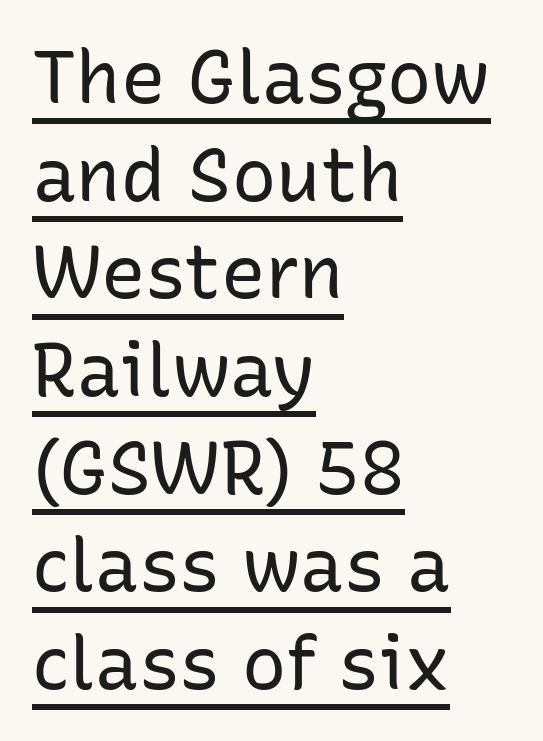
{"serif": "no", "italic": "no", "bold": "no", "weight": "regular", "width": "normal", "stroke_contrast": "low", "x_height": "medium", "monospaced": "no", "underline": "yes", "align": "left", "line_spacing": "normal", "line_spacing_ratio": 1.32, "letter_spacing": "normal", "letter_spacing_em": 0.0, "glyph_px": 74}
